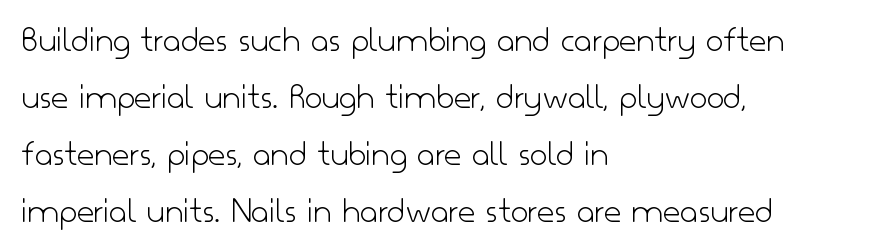
Q: Is the text bold? A: No.
Q: Is the text italic (slanted)? A: No, it is upright.
Q: Is the typeface a serif or a sans-serif typeface? A: Sans-serif.
Q: Is the text underlined? A: No.
Q: How is the paragraph aligned? A: Left-aligned.
Q: Is the spacing between letters normal or unusually wide? A: Normal.
Q: Is the spacing between lines tight, normal or loose? A: Normal.
Q: Width (condensed, normal, or wide)? A: Normal.
Q: Stroke contrast? A: Low.
Q: x-height? A: Small.
Q: Monospaced? A: No.
